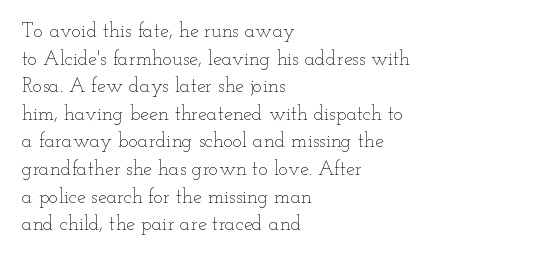
{"italic": "no", "bold": "no", "underline": "no", "align": "left", "line_spacing": "normal", "line_spacing_ratio": 1.38, "letter_spacing": "normal", "letter_spacing_em": 0.0, "glyph_px": 20}
